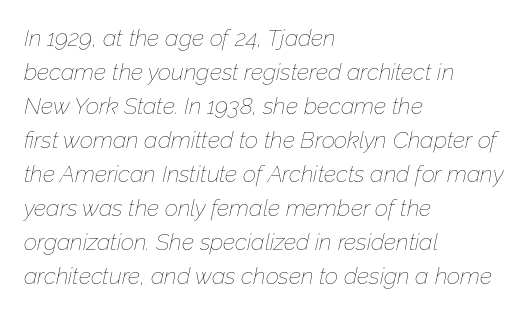
Q: Is the text bold? A: No.
Q: Is the text italic (slanted)? A: Yes, it leans right by about 12 degrees.
Q: Is the text underlined? A: No.
Q: How is the paragraph aligned? A: Left-aligned.
Q: Is the spacing between letters normal or unusually wide? A: Normal.
Q: Is the spacing between lines tight, normal or loose? A: Normal.
